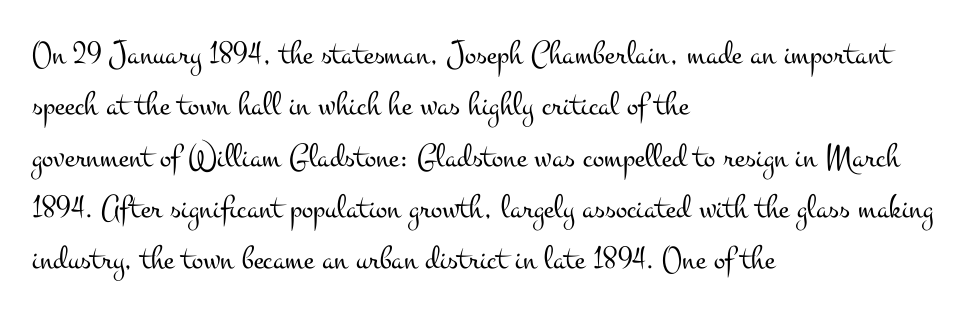
{"serif": "yes", "bold": "no", "weight": "light", "width": "wide", "stroke_contrast": "medium", "x_height": "small", "monospaced": "no", "underline": "no", "align": "left", "line_spacing": "normal", "line_spacing_ratio": 1.51, "letter_spacing": "normal", "letter_spacing_em": 0.0, "glyph_px": 34}
